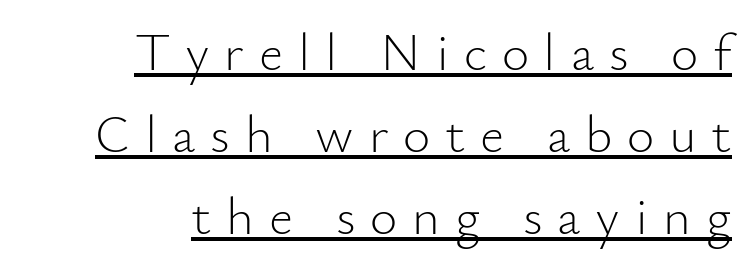
{"serif": "no", "italic": "no", "bold": "no", "weight": "light", "width": "normal", "stroke_contrast": "low", "x_height": "small", "monospaced": "no", "underline": "yes", "align": "right", "line_spacing": "normal", "line_spacing_ratio": 1.55, "letter_spacing": "wide", "letter_spacing_em": 0.28, "glyph_px": 53}
